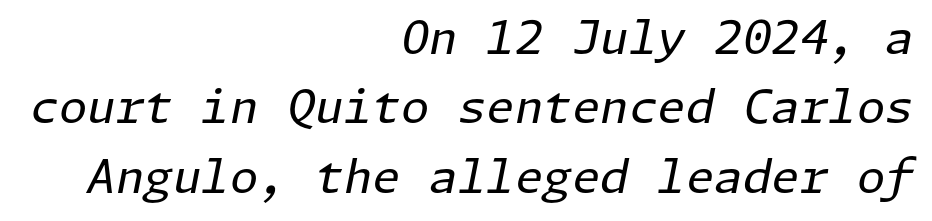
The rendering applies a slant to the glyphs. Is this a heavy cut? Hardly; it is regular or lighter. The passage is arranged like a letterhead date or caption credit — flush right. Lines of text with bare space underneath.
